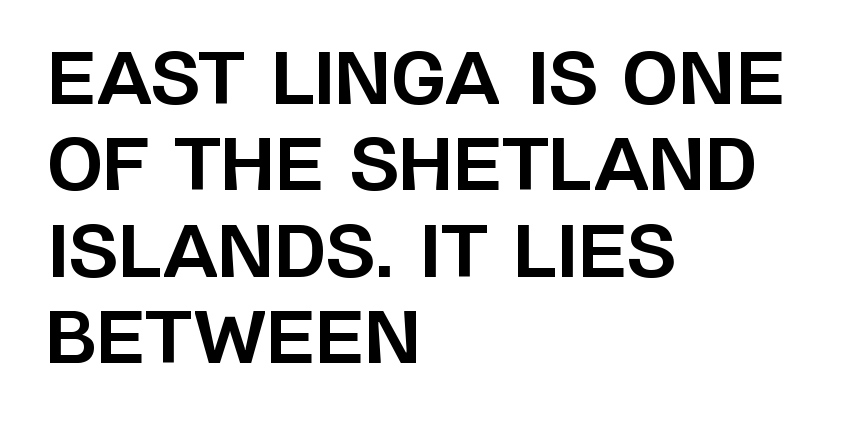
{"serif": "no", "italic": "no", "bold": "yes", "weight": "bold", "width": "normal", "stroke_contrast": "low", "x_height": "large", "monospaced": "no", "underline": "no", "align": "left", "line_spacing_ratio": 1.2, "letter_spacing": "normal", "letter_spacing_em": 0.0, "glyph_px": 72}
